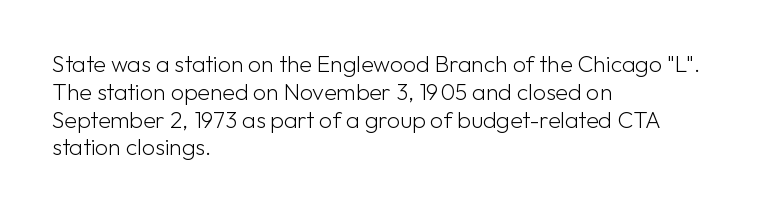
The image shows 23 px text type, upright; set left-aligned, line spacing 1.21x, normal letter spacing, not underlined.
